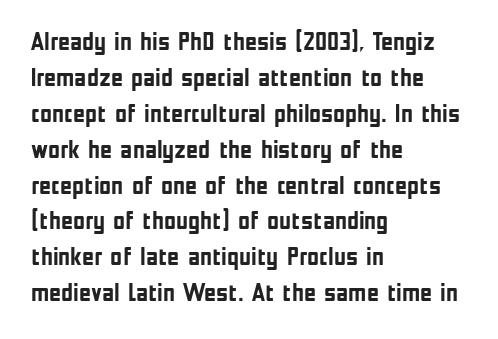
{"italic": "no", "bold": "yes", "underline": "no", "align": "left", "line_spacing": "normal", "line_spacing_ratio": 1.38, "letter_spacing": "normal", "letter_spacing_em": 0.0, "glyph_px": 26}
